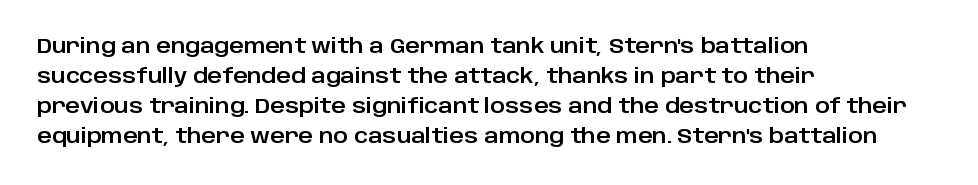
Q: Is the text italic (slanted)? A: No, it is upright.
Q: Is the text underlined? A: No.
Q: How is the paragraph aligned? A: Left-aligned.
Q: Is the spacing between letters normal or unusually wide? A: Normal.
Q: Is the spacing between lines tight, normal or loose? A: Normal.
